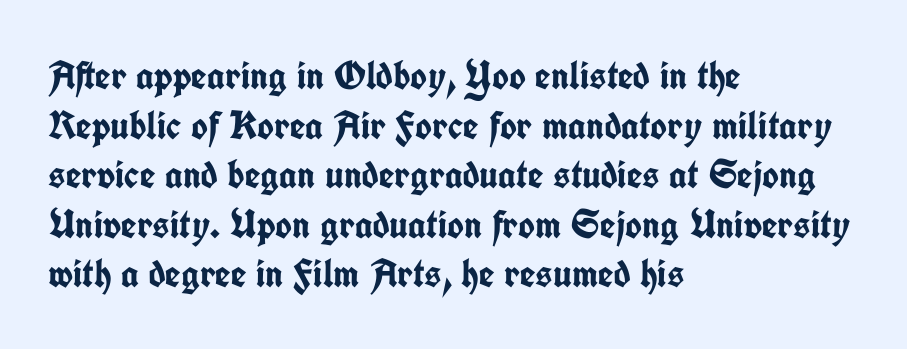
The image shows 40 px semibold, condensed sans-serif type, upright; set left-aligned, line spacing 1.24x, normal letter spacing, not underlined; low stroke contrast and a medium x-height.
